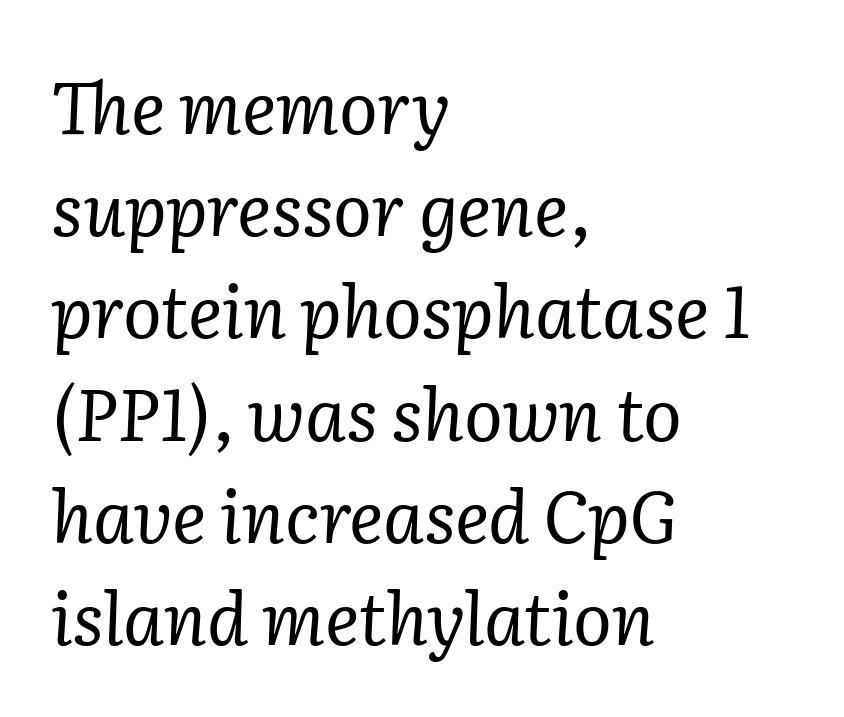
The image shows 72 px regular-weight serif type, italic (leaning right); set left-aligned, normal line spacing (1.42x), normal letter spacing, not underlined; low stroke contrast and a medium x-height.
